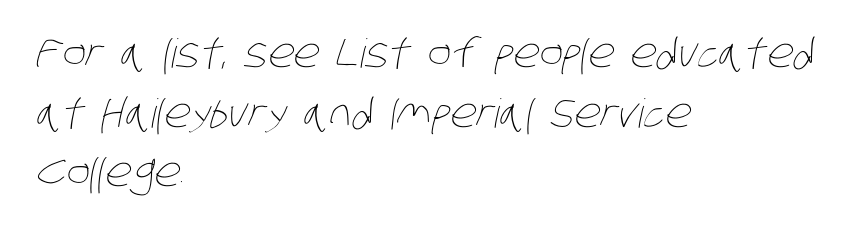
The image shows 40 px thin, condensed type; set left-aligned, normal line spacing (1.49x), normal letter spacing, not underlined; low stroke contrast and a large x-height.
